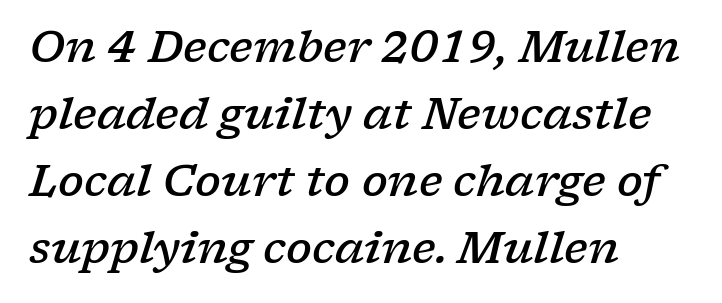
Q: Is the text bold? A: Semi-bold.
Q: Is the text italic (slanted)? A: Yes, it leans right by about 17 degrees.
Q: Is the typeface a serif or a sans-serif typeface? A: Serif.
Q: Is the text underlined? A: No.
Q: How is the paragraph aligned? A: Left-aligned.
Q: Is the spacing between letters normal or unusually wide? A: Normal.
Q: Is the spacing between lines tight, normal or loose? A: Normal.
Q: Width (condensed, normal, or wide)? A: Wide.
Q: Stroke contrast? A: Low.
Q: x-height? A: Medium.
Q: Monospaced? A: No.
